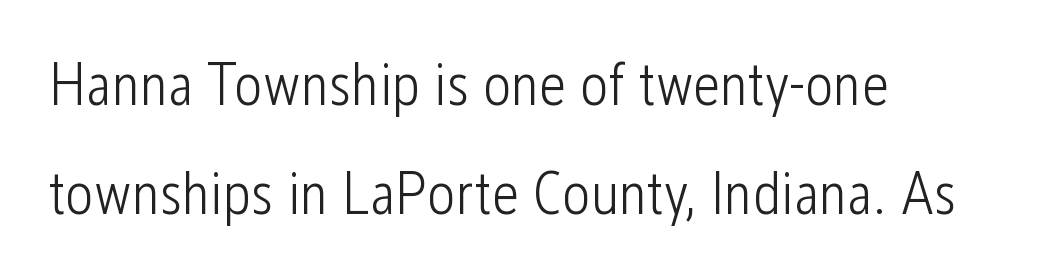
{"serif": "no", "italic": "no", "bold": "no", "weight": "light", "width": "condensed", "stroke_contrast": "low", "x_height": "medium", "monospaced": "no", "underline": "no", "align": "left", "line_spacing_ratio": 1.82, "letter_spacing": "normal", "letter_spacing_em": 0.0, "glyph_px": 60}
